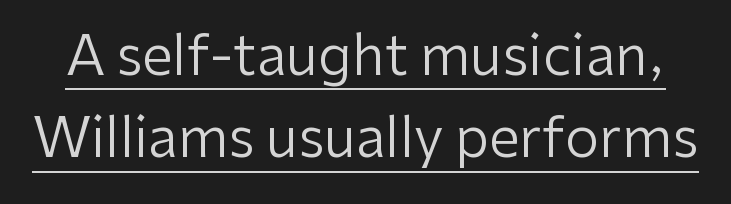
This sample keeps an unexceptional amount of space between lines. Serif or sans? Sans — the stroke terminals are bare. The glyphs are accompanied by a horizontal stroke just below them. Nobody touched the tracking dial on this one.
